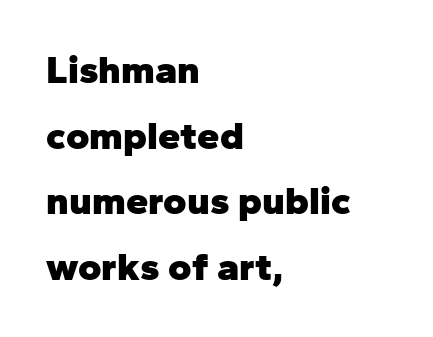
Q: Is the text bold? A: Yes.
Q: Is the text italic (slanted)? A: No, it is upright.
Q: Is the typeface a serif or a sans-serif typeface? A: Sans-serif.
Q: Is the text underlined? A: No.
Q: How is the paragraph aligned? A: Left-aligned.
Q: Is the spacing between letters normal or unusually wide? A: Normal.
Q: Is the spacing between lines tight, normal or loose? A: Normal.
Q: Width (condensed, normal, or wide)? A: Normal.
Q: Stroke contrast? A: Low.
Q: x-height? A: Medium.
Q: Monospaced? A: No.
